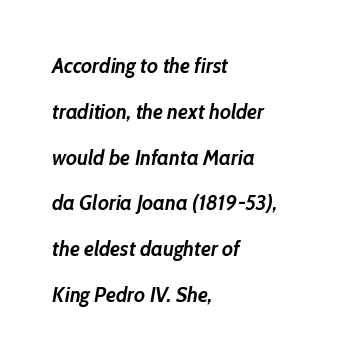
Q: Is the text bold? A: Yes.
Q: Is the text italic (slanted)? A: Yes, it leans right by about 10 degrees.
Q: Is the text underlined? A: No.
Q: How is the paragraph aligned? A: Left-aligned.
Q: Is the spacing between letters normal or unusually wide? A: Normal.
Q: Is the spacing between lines tight, normal or loose? A: Loose.
